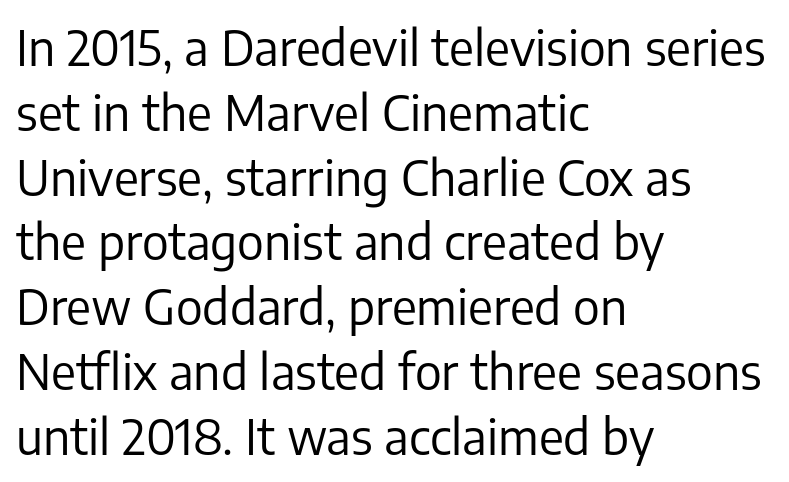
The image shows 48 px regular-weight sans-serif type, upright; set left-aligned, normal line spacing (1.35x), normal letter spacing, not underlined; low stroke contrast and a medium x-height.
